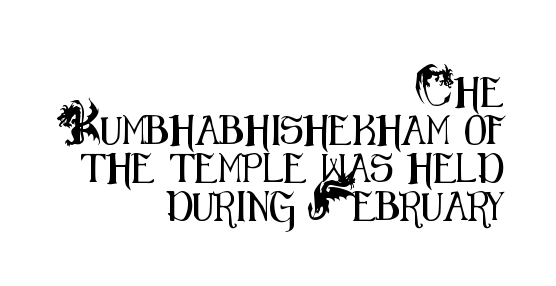
The image shows 29 px condensed sans-serif type, upright; set right-aligned, normal line spacing (1.31x), normal letter spacing, not underlined; medium stroke contrast and a small x-height.
